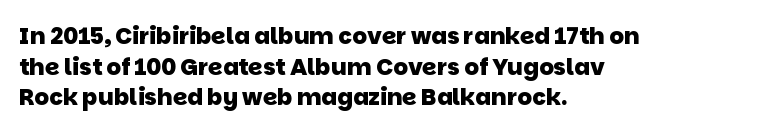
Q: Is the text bold? A: Yes.
Q: Is the text underlined? A: No.
Q: How is the paragraph aligned? A: Left-aligned.
Q: Is the spacing between letters normal or unusually wide? A: Normal.
Q: Is the spacing between lines tight, normal or loose? A: Normal.
